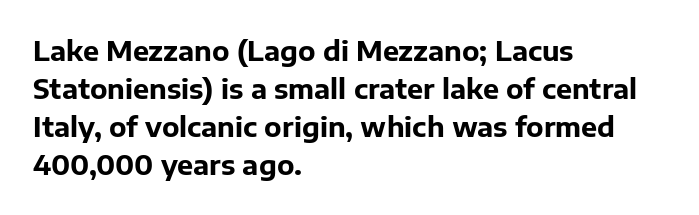
Q: Is the text bold? A: Yes.
Q: Is the text italic (slanted)? A: No, it is upright.
Q: Is the text underlined? A: No.
Q: How is the paragraph aligned? A: Left-aligned.
Q: Is the spacing between letters normal or unusually wide? A: Normal.
Q: Is the spacing between lines tight, normal or loose? A: Normal.
